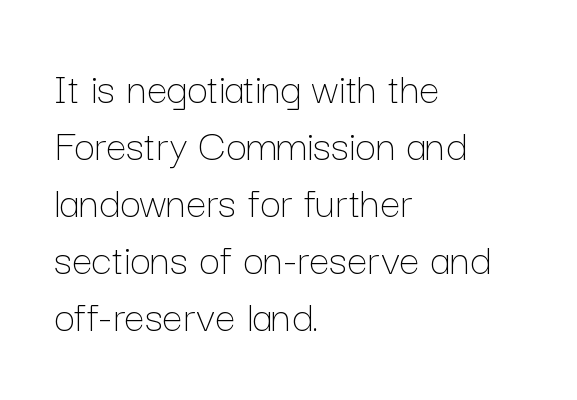
{"italic": "no", "bold": "no", "weight": "thin", "width": "normal", "stroke_contrast": "low", "x_height": "medium", "monospaced": "no", "underline": "no", "align": "left", "line_spacing_ratio": 1.24, "letter_spacing": "normal", "letter_spacing_em": 0.0, "glyph_px": 46}
